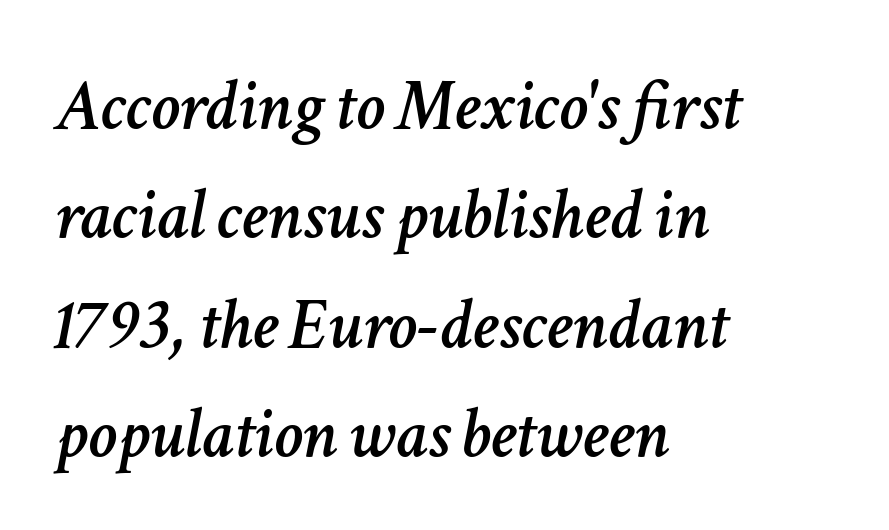
The image shows 73 px text type, italic (leaning right); set left-aligned, normal line spacing (1.5x), normal letter spacing, not underlined; low stroke contrast and a medium x-height.
